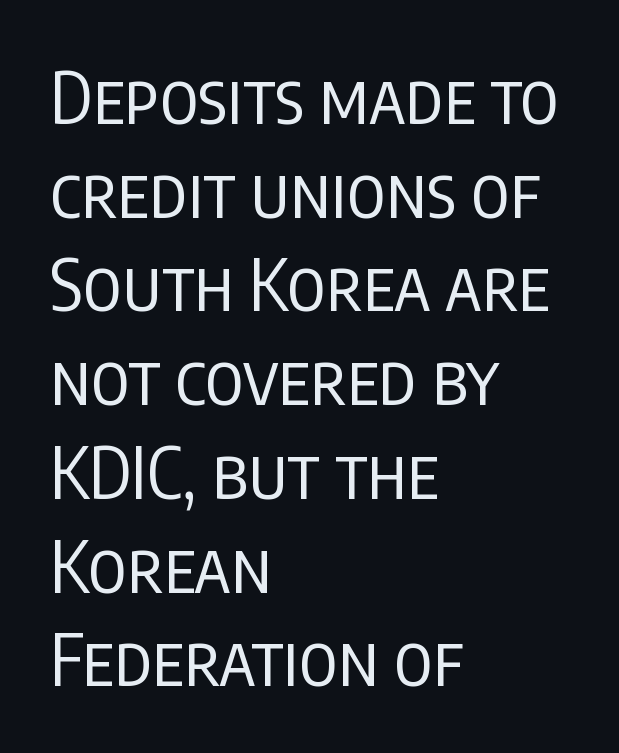
The image shows 71 px regular-weight, condensed sans-serif type, upright; set left-aligned, normal line spacing (1.32x), normal letter spacing, not underlined; low stroke contrast and a large x-height.
